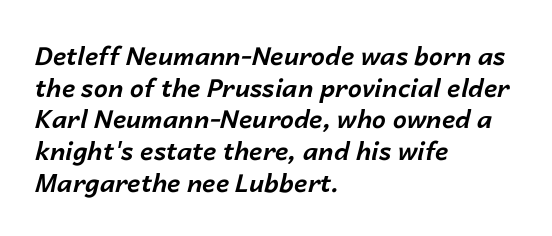
Each new line begins a customary step beneath the previous one. Short and long lines alike share a common starting point at left. The baseline area is clear. This sample uses an oblique cut, with every glyph tilted off the vertical. Caption: bold face, heavy strokes.
